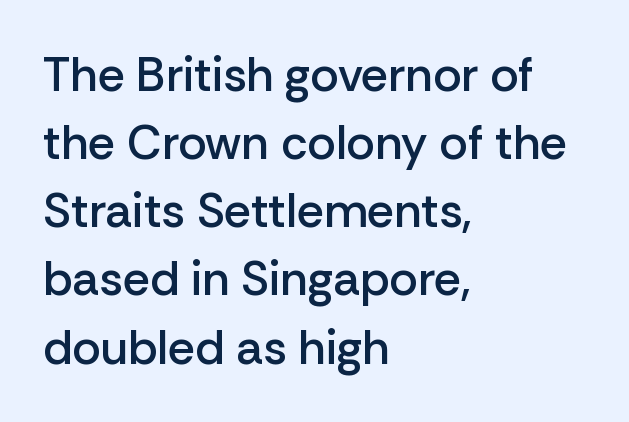
Each glyph is drawn with semibold strokes, heavier than normal yet not fully bold. Is this a sans? Yes — the strokes have no serifs. It's the straight-up-and-down kind of type. A normal amount of white space separates one row of letters from the next. The letters advance in unequal steps, a hallmark of proportional type.
